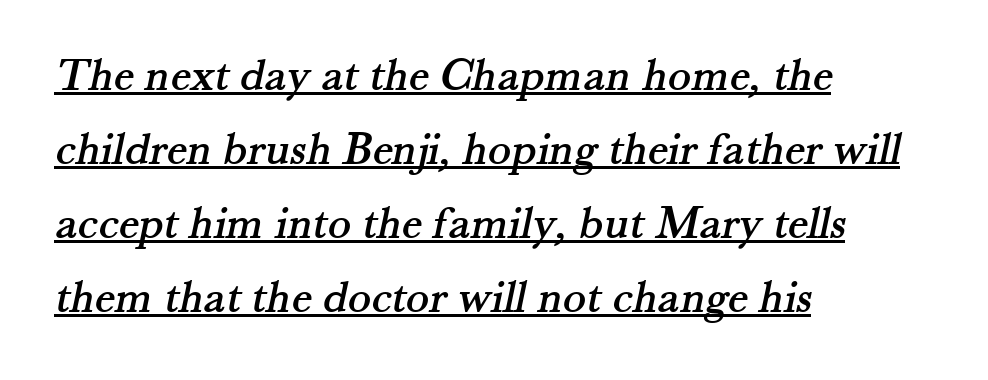
Q: Is the typeface a serif or a sans-serif typeface? A: Serif.
Q: Is the text underlined? A: Yes.
Q: How is the paragraph aligned? A: Left-aligned.
Q: Is the spacing between letters normal or unusually wide? A: Normal.
Q: Is the spacing between lines tight, normal or loose? A: Normal.
Q: Width (condensed, normal, or wide)? A: Normal.
Q: Stroke contrast? A: Medium.
Q: x-height? A: Small.
Q: Monospaced? A: No.
